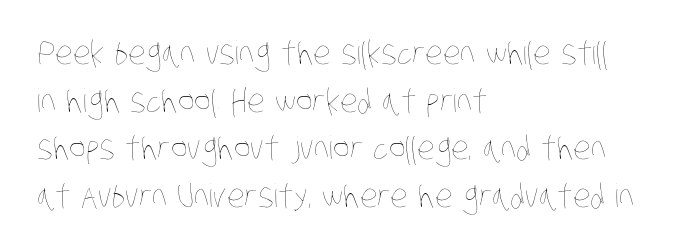
{"bold": "no", "weight": "thin", "width": "condensed", "stroke_contrast": "low", "x_height": "large", "monospaced": "no", "underline": "no", "align": "left", "line_spacing": "normal", "line_spacing_ratio": 1.49, "letter_spacing": "normal", "letter_spacing_em": 0.0, "glyph_px": 32}
